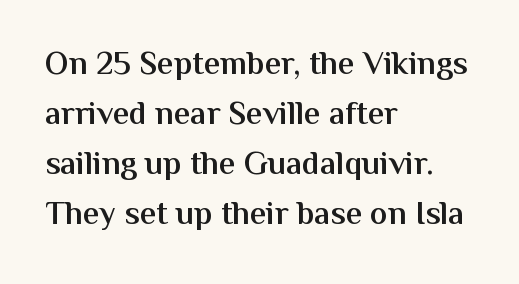
The image shows 33 px semibold sans-serif type, upright; set left-aligned, normal line spacing (1.52x), normal letter spacing, not underlined; medium stroke contrast and a medium x-height.
